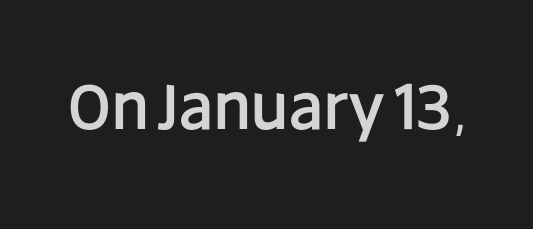
The image shows 67 px sans-serif type, upright; set normal letter spacing, not underlined; low stroke contrast and a large x-height.
